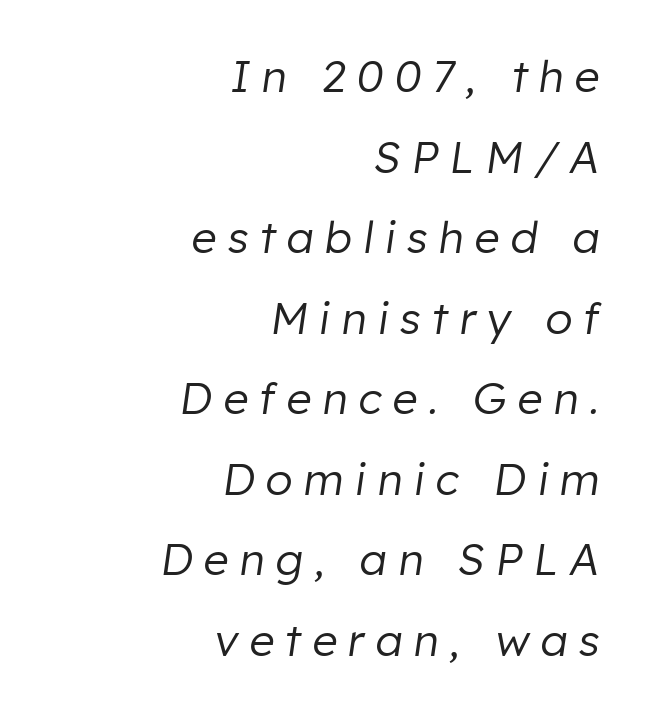
The letters advance in unequal steps, a hallmark of proportional type. Casual observation: everything's shoved over to the right. A typesetter would mark this as italic. The passage shown has open, widely tracked lettering throughout.
